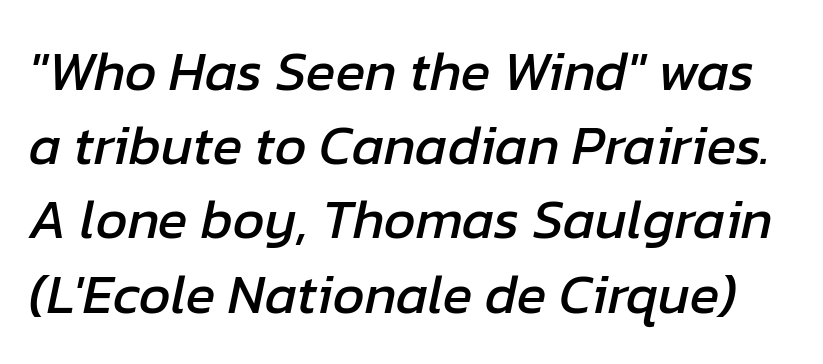
Q: Is the text italic (slanted)? A: Yes, it leans right by about 12 degrees.
Q: Is the text underlined? A: No.
Q: Is the spacing between letters normal or unusually wide? A: Normal.
Q: Is the spacing between lines tight, normal or loose? A: Normal.
Q: Width (condensed, normal, or wide)? A: Normal.
Q: Stroke contrast? A: Low.
Q: x-height? A: Medium.
Q: Monospaced? A: No.
